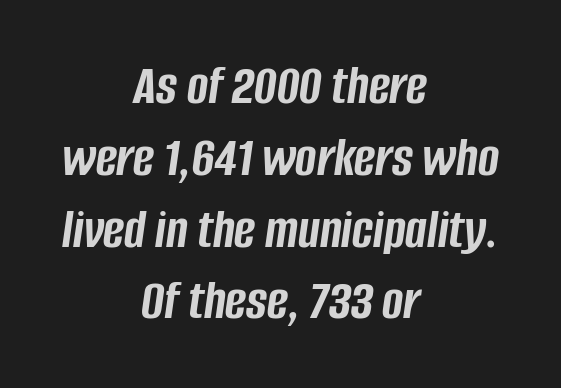
Q: Is the text bold? A: Yes.
Q: Is the text italic (slanted)? A: Yes, it leans right by about 8 degrees.
Q: Is the text underlined? A: No.
Q: How is the paragraph aligned? A: Centered.
Q: Is the spacing between letters normal or unusually wide? A: Normal.
Q: Is the spacing between lines tight, normal or loose? A: Normal.
Q: Width (condensed, normal, or wide)? A: Condensed.
Q: Stroke contrast? A: Low.
Q: x-height? A: Large.
Q: Monospaced? A: No.
